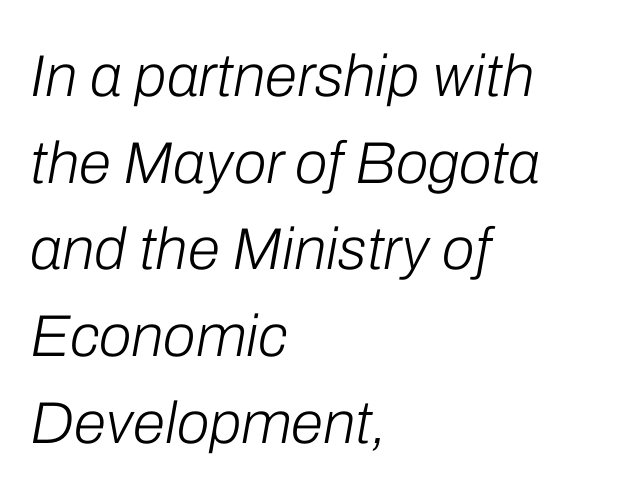
{"italic": "yes", "lean": "right", "slant_degrees": 10, "bold": "no", "weight": "light", "width": "normal", "stroke_contrast": "low", "x_height": "medium", "monospaced": "no", "underline": "no", "align": "left", "line_spacing": "normal", "line_spacing_ratio": 1.47, "letter_spacing": "normal", "letter_spacing_em": 0.0, "glyph_px": 59}
